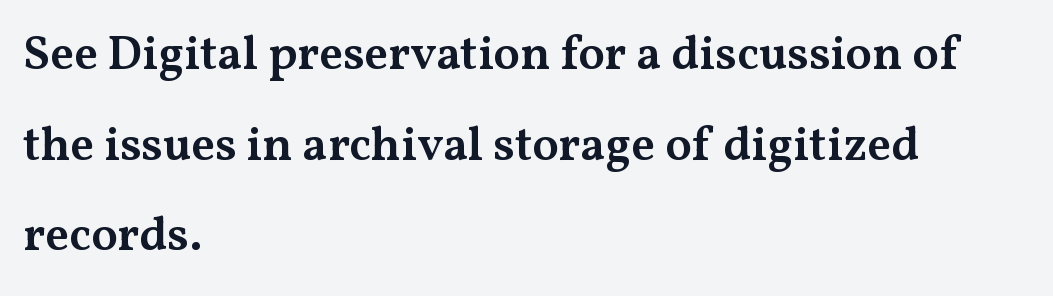
{"serif": "yes", "italic": "no", "bold": "semi", "weight": "semibold", "width": "wide", "stroke_contrast": "medium", "x_height": "medium", "monospaced": "no", "underline": "no", "align": "left", "line_spacing_ratio": 1.89, "letter_spacing": "normal", "letter_spacing_em": 0.0, "glyph_px": 48}
